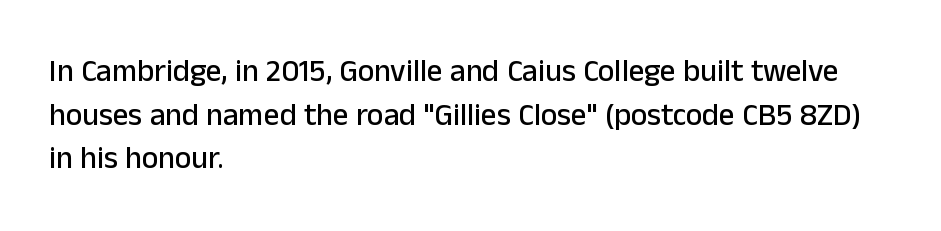
The image shows 31 px sans-serif type, upright; set left-aligned, normal line spacing (1.41x), normal letter spacing, not underlined; low stroke contrast and a medium x-height.
